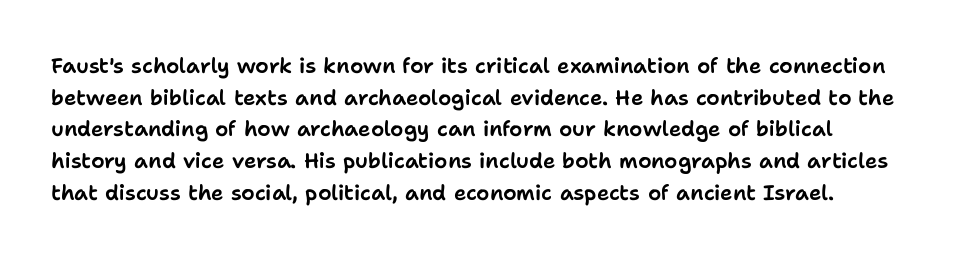
The image shows 21 px text type, upright; set normal line spacing (1.51x), normal letter spacing, not underlined.
